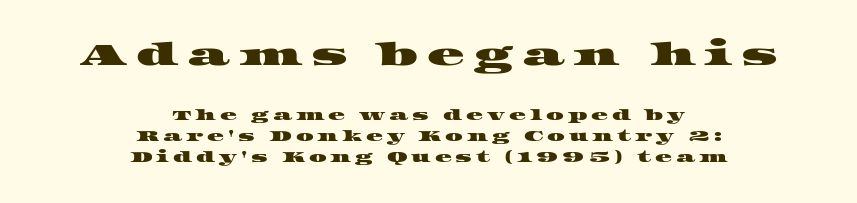
Reading down the column, the eye jumps a familiar distance to each next line. Short and long lines alike share a common midpoint. The gaps between neighbouring characters are conspicuously large. A student would notice the top passage is typeset larger than what follows.
